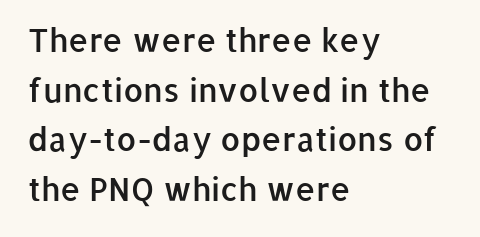
The image shows 32 px semibold sans-serif type, upright; set left-aligned, normal line spacing (1.55x), normal letter spacing, not underlined; low stroke contrast and a medium x-height.
